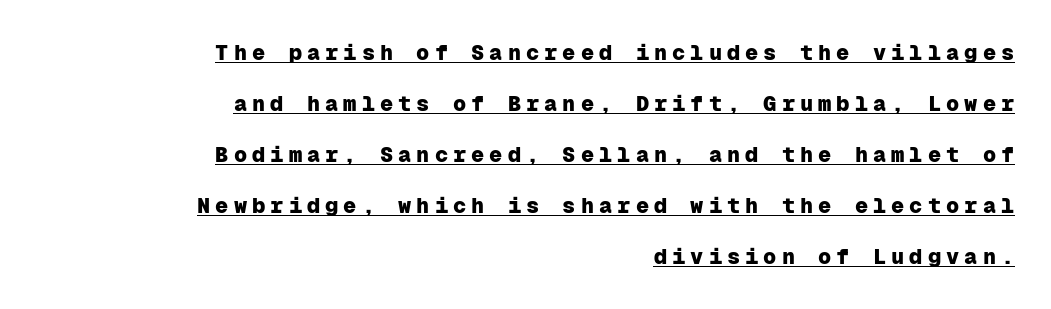
Emphasis is given by a line drawn under the lettering. The rendering uses a large line-height, opening up the rows. Tracking here is generous; glyphs stand well apart from one another. In terms of weight, the rendering is a true, heavy bold. Each line ends at the same right margin while the left side varies.
